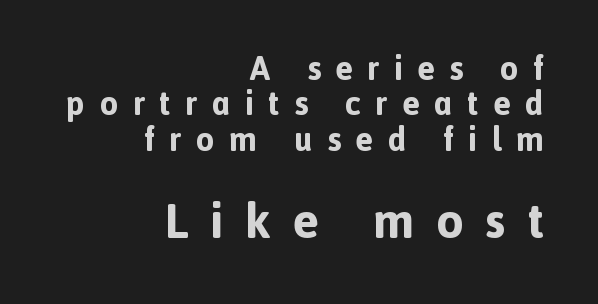
The text was rendered using a sans face with plain stroke endings. Alignment: flush right. The following chunk of copy outweighs the initial chunk in type size. Letters rest on an invisible, unmarked baseline. Spacing verdict: proportional, widths tailored to each character.
